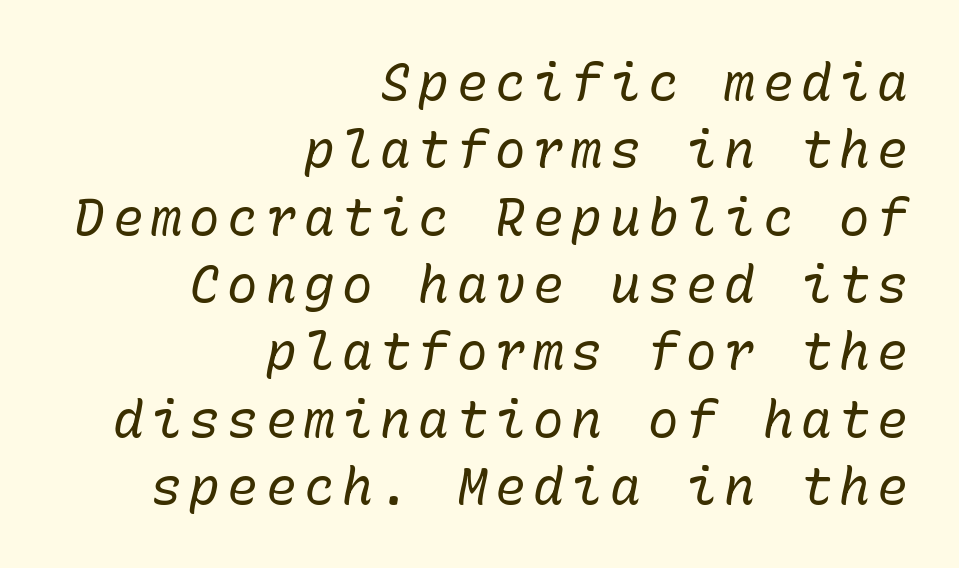
{"italic": "yes", "lean": "right", "slant_degrees": 10, "bold": "no", "weight": "regular", "width": "normal", "stroke_contrast": "low", "x_height": "medium", "monospaced": "yes", "underline": "no", "align": "right", "line_spacing": "normal", "line_spacing_ratio": 1.32, "glyph_px": 51}
